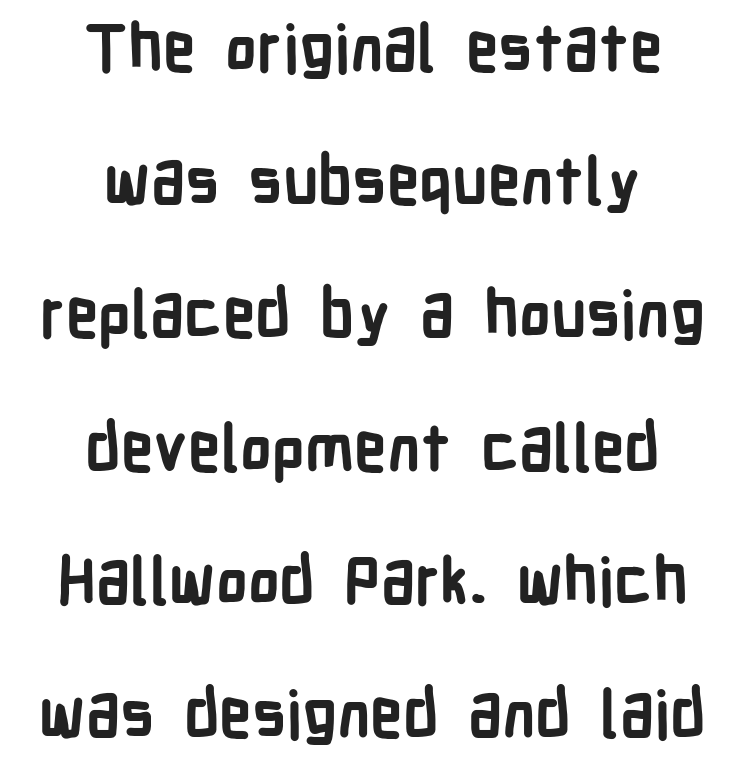
Q: Is the text bold? A: Yes.
Q: Is the text italic (slanted)? A: No, it is upright.
Q: Is the typeface a serif or a sans-serif typeface? A: Sans-serif.
Q: Is the text underlined? A: No.
Q: How is the paragraph aligned? A: Centered.
Q: Is the spacing between letters normal or unusually wide? A: Normal.
Q: Is the spacing between lines tight, normal or loose? A: Loose.
Q: Width (condensed, normal, or wide)? A: Condensed.
Q: Stroke contrast? A: Low.
Q: x-height? A: Medium.
Q: Monospaced? A: No.
